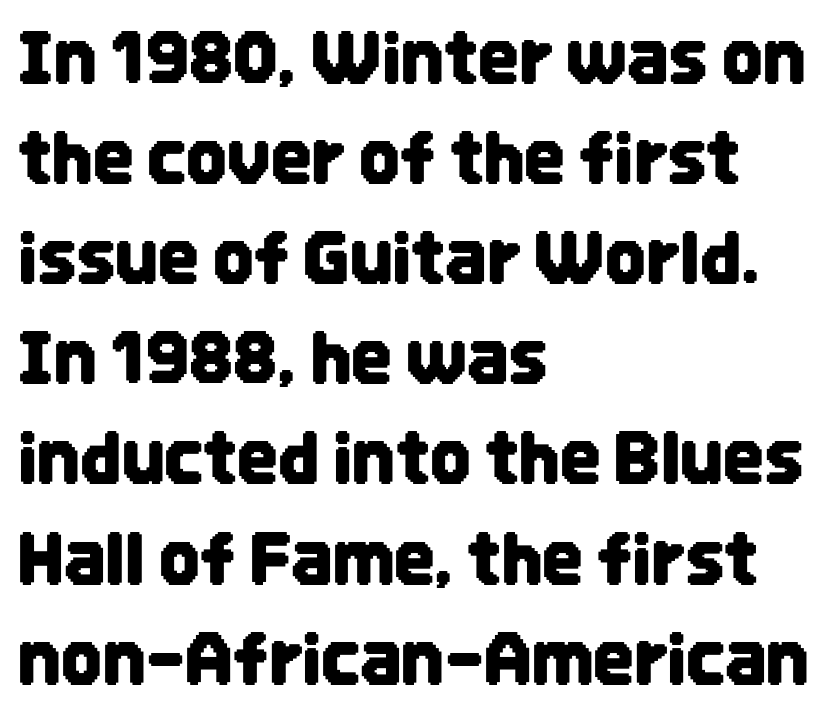
Quick note: interline space is typical. Line beginnings align vertically; line endings do not. Vertical strokes here are truly vertical. Rule under the text: the space is simply empty. The rendering uses natural spacing where letterforms have individual widths. Compared with typical body copy, the letter spacing here is the same.
